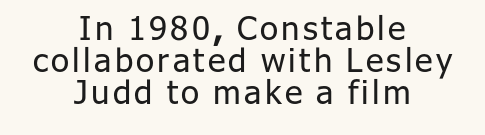
The text block is weighted toward neither margin, spreading evenly from the middle. Ordinary non-slanted type is in use. This rendering features lettering with no underline. Vertical spacing — tight.
